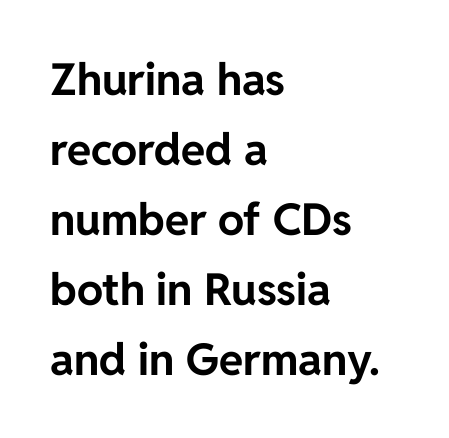
{"serif": "no", "italic": "no", "bold": "yes", "weight": "bold", "width": "normal", "stroke_contrast": "low", "x_height": "medium", "monospaced": "no", "underline": "no", "align": "left", "line_spacing": "normal", "line_spacing_ratio": 1.59, "letter_spacing": "normal", "letter_spacing_em": 0.0, "glyph_px": 44}
